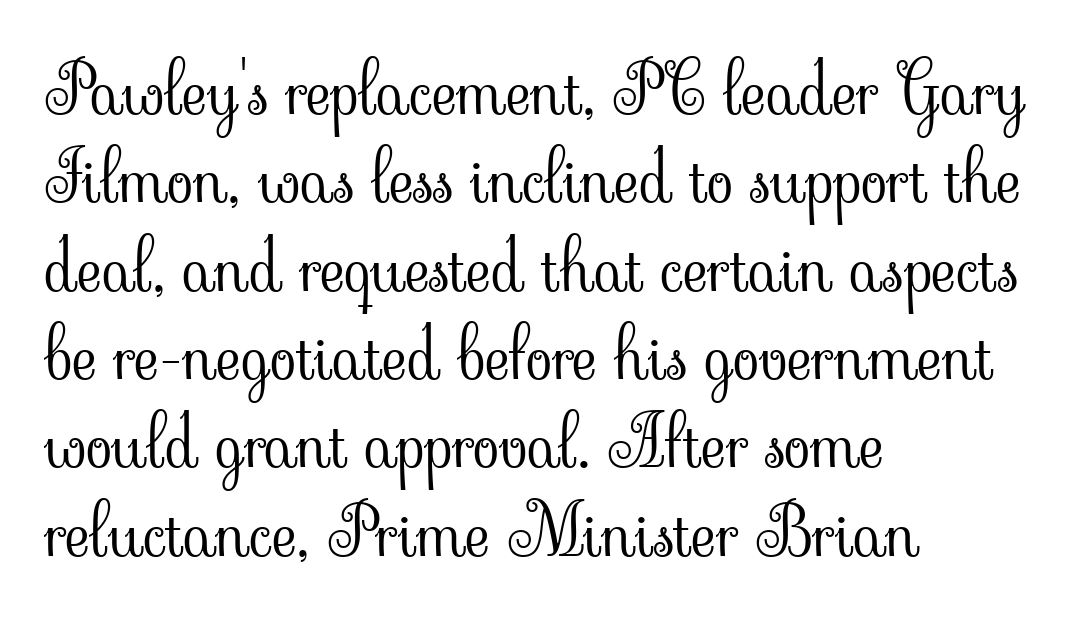
The face used here is proportionally spaced, like ordinary book or web type. Each line starts at the same left margin while the right side varies. Regarding leading, the lines here are spaced in the standard way. The type family on display is of the serif kind. The passage shown has conventional tracking throughout.
